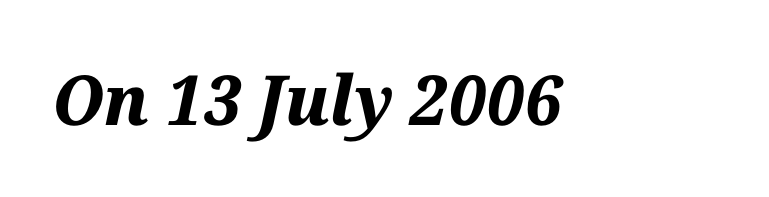
Q: Is the text bold? A: Yes.
Q: Is the text italic (slanted)? A: Yes, it leans right by about 12 degrees.
Q: Is the text underlined? A: No.
Q: Is the spacing between letters normal or unusually wide? A: Normal.
Q: Width (condensed, normal, or wide)? A: Normal.
Q: Stroke contrast? A: Medium.
Q: x-height? A: Medium.
Q: Monospaced? A: No.
